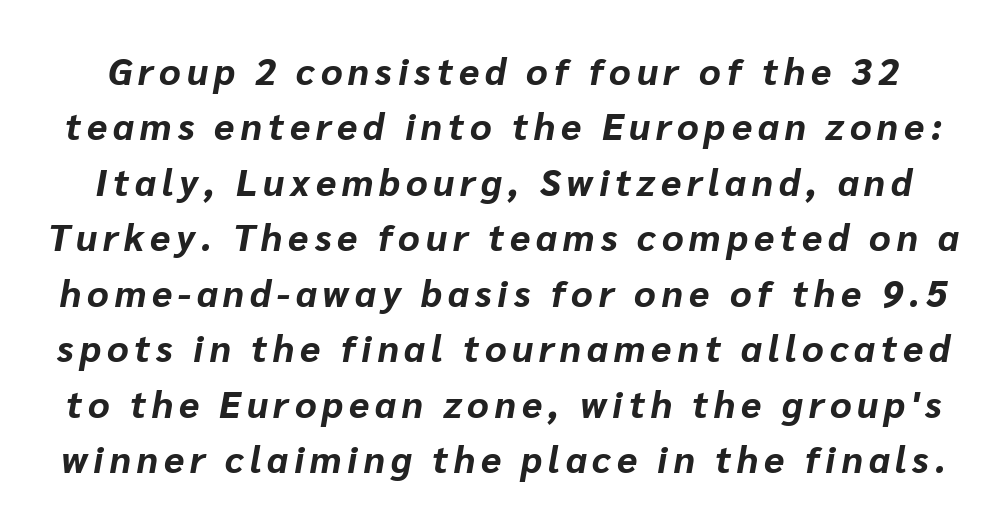
Notice how thick the strokes are: this is what a full bold looks like. What's the leading like? Ordinary, nothing unusual. The strip under each line holds only bare page. Varying glyph widths throughout — classic text-font behaviour. The passage shown leans; its letterforms are oblique.
